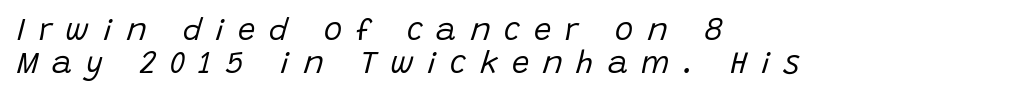
Q: Is the text bold? A: No.
Q: Is the text italic (slanted)? A: Yes, it leans right by about 15 degrees.
Q: Is the text underlined? A: No.
Q: How is the paragraph aligned? A: Left-aligned.
Q: Is the spacing between letters normal or unusually wide? A: Unusually wide.
Q: Is the spacing between lines tight, normal or loose? A: Tight.
Q: Width (condensed, normal, or wide)? A: Normal.
Q: Stroke contrast? A: Low.
Q: x-height? A: Large.
Q: Monospaced? A: No.
